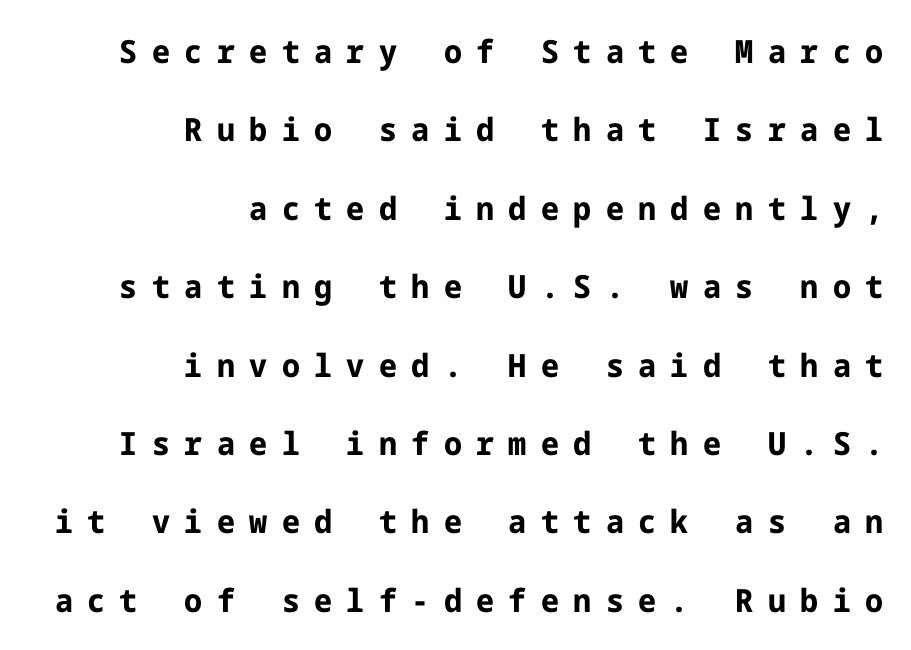
The image shows 32 px bold sans-serif type, upright; set right-aligned, loose line spacing (2.45x), unusually wide letter spacing (+0.45 em), not underlined; low stroke contrast and a medium x-height.
